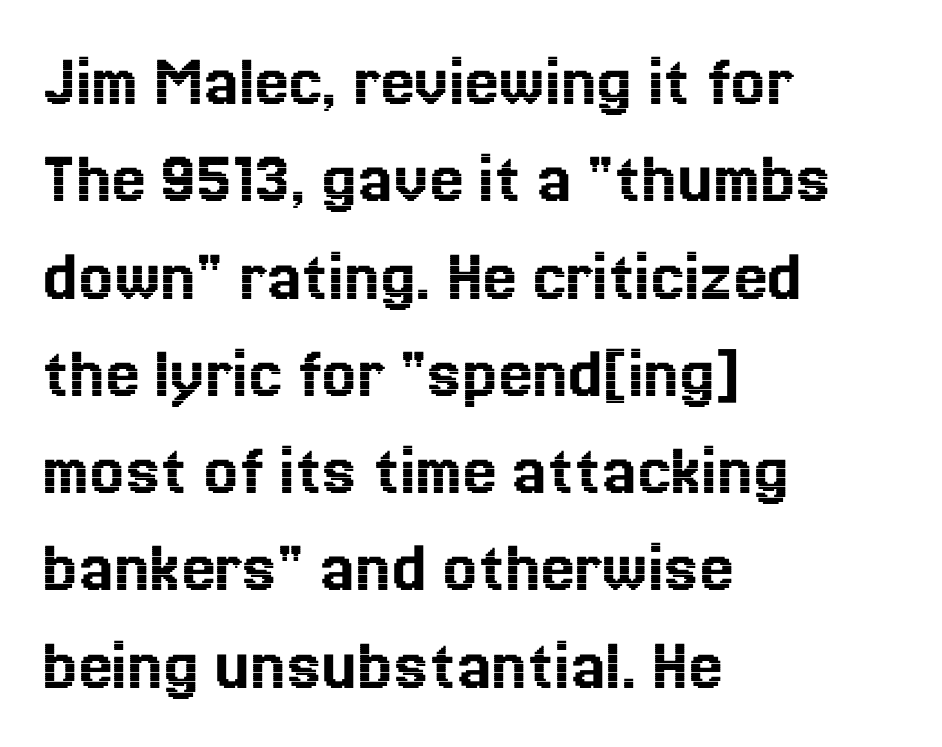
The image shows 76 px text type, upright; set left-aligned, normal line spacing (1.28x), normal letter spacing, not underlined; a medium x-height.
